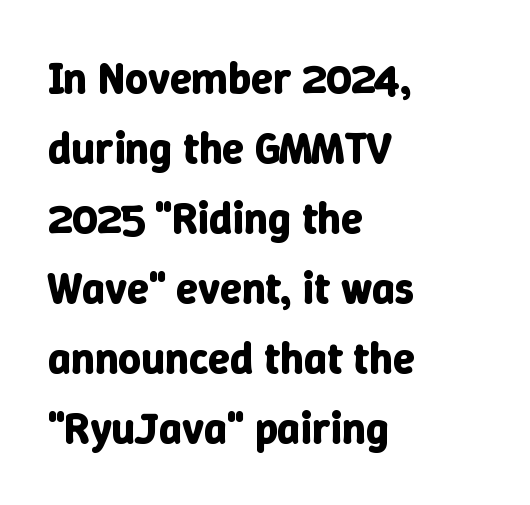
Q: Is the text bold? A: Yes.
Q: Is the text italic (slanted)? A: No, it is upright.
Q: Is the text underlined? A: No.
Q: How is the paragraph aligned? A: Left-aligned.
Q: Is the spacing between letters normal or unusually wide? A: Normal.
Q: Is the spacing between lines tight, normal or loose? A: Normal.
Q: Width (condensed, normal, or wide)? A: Normal.
Q: Stroke contrast? A: Low.
Q: x-height? A: Medium.
Q: Monospaced? A: No.
